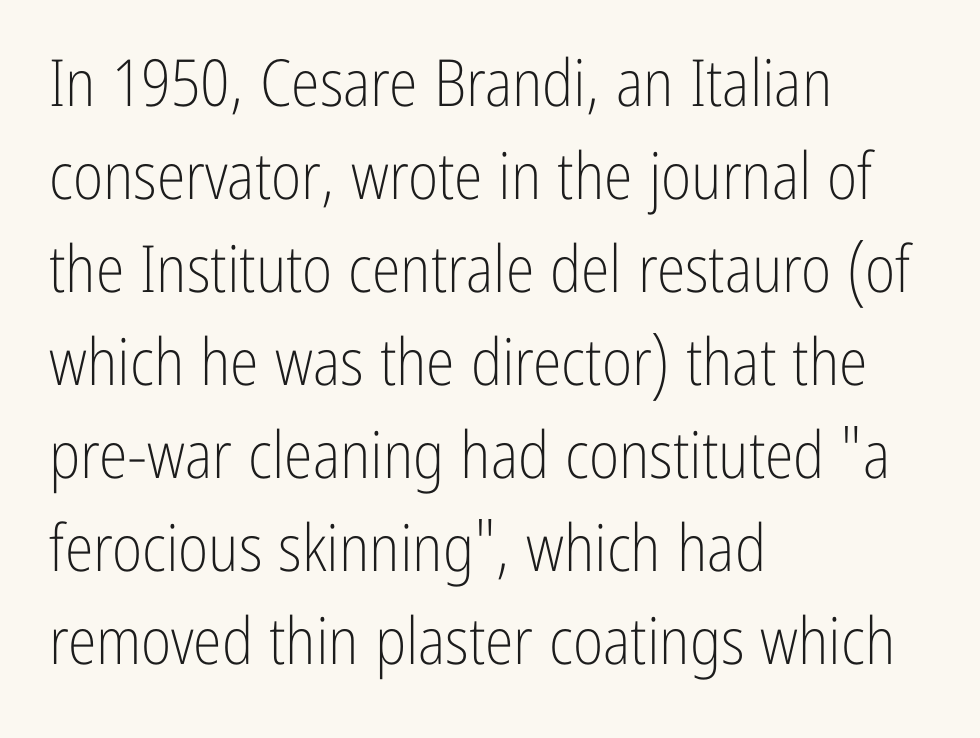
Q: Is the text bold? A: No.
Q: Is the text italic (slanted)? A: No, it is upright.
Q: Is the typeface a serif or a sans-serif typeface? A: Sans-serif.
Q: Is the text underlined? A: No.
Q: How is the paragraph aligned? A: Left-aligned.
Q: Is the spacing between letters normal or unusually wide? A: Normal.
Q: Is the spacing between lines tight, normal or loose? A: Normal.
Q: Width (condensed, normal, or wide)? A: Condensed.
Q: Stroke contrast? A: Low.
Q: x-height? A: Medium.
Q: Monospaced? A: No.
